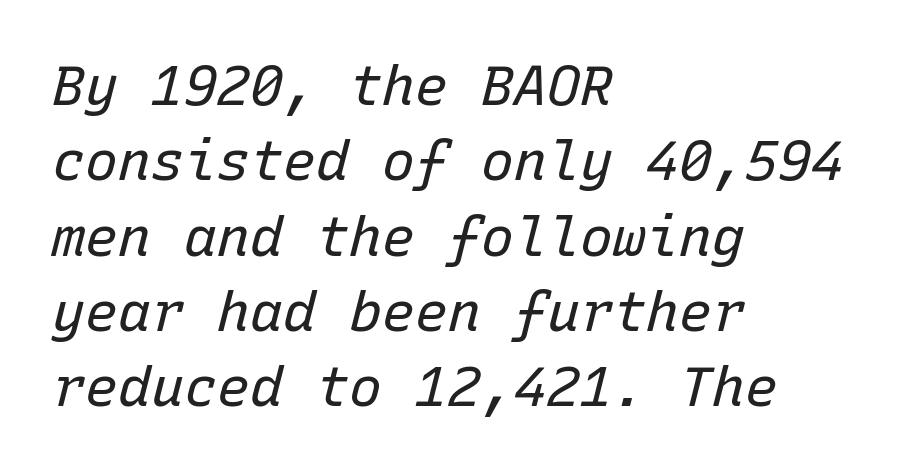
The image shows 55 px regular-weight type, italic (leaning right), monospaced; set left-aligned, normal line spacing (1.37x), normal letter spacing, not underlined; low stroke contrast and a medium x-height.
